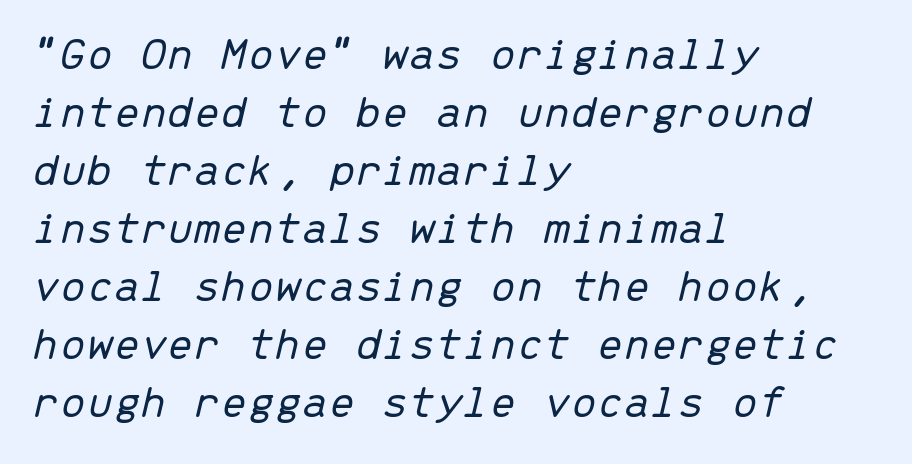
Q: Is the text bold? A: No.
Q: Is the text italic (slanted)? A: Yes, it leans right by about 13 degrees.
Q: Is the text underlined? A: No.
Q: How is the paragraph aligned? A: Left-aligned.
Q: Is the spacing between letters normal or unusually wide? A: Normal.
Q: Width (condensed, normal, or wide)? A: Normal.
Q: Stroke contrast? A: Low.
Q: x-height? A: Medium.
Q: Monospaced? A: Yes.
